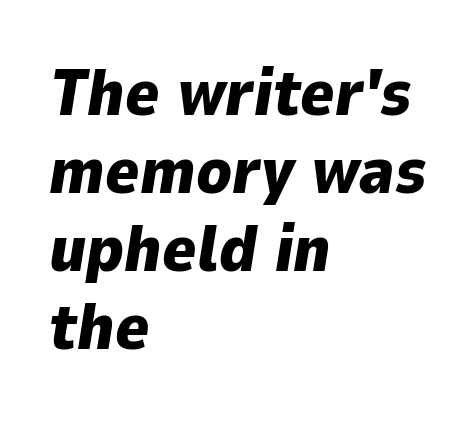
Q: Is the text bold? A: Yes.
Q: Is the text italic (slanted)? A: Yes, it leans right by about 9 degrees.
Q: Is the text underlined? A: No.
Q: How is the paragraph aligned? A: Left-aligned.
Q: Is the spacing between letters normal or unusually wide? A: Normal.
Q: Width (condensed, normal, or wide)? A: Normal.
Q: Stroke contrast? A: Low.
Q: x-height? A: Medium.
Q: Monospaced? A: No.
